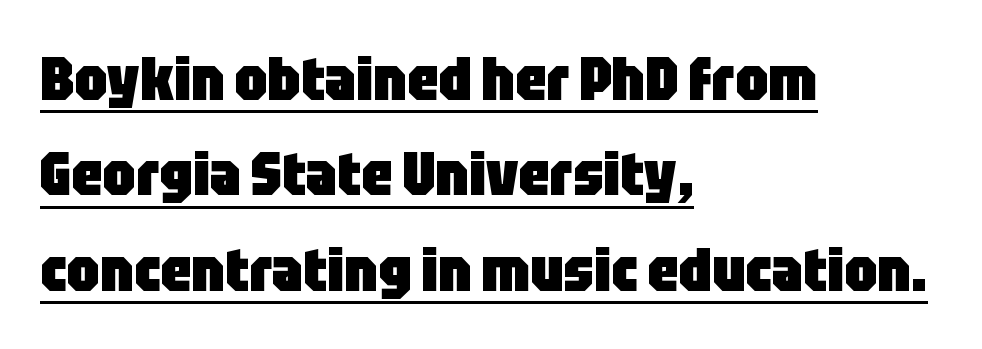
The face used here is proportionally spaced, like ordinary book or web type. Is the block centered? No — it sits flush against the left margin. Nope, not italic — everything's standing straight. Does the weight exceed regular? Yes, all the way to bold.
